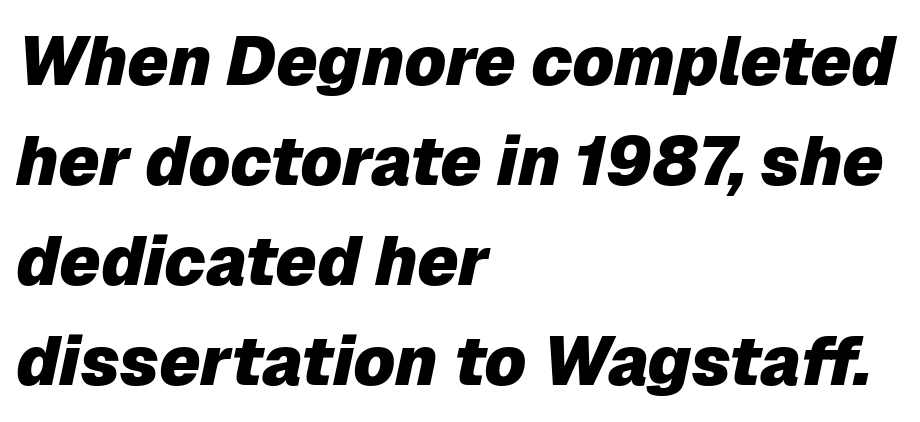
The image shows 68 px heavy type, italic (leaning right); set left-aligned, normal line spacing (1.47x), normal letter spacing, not underlined; low stroke contrast and a medium x-height.
